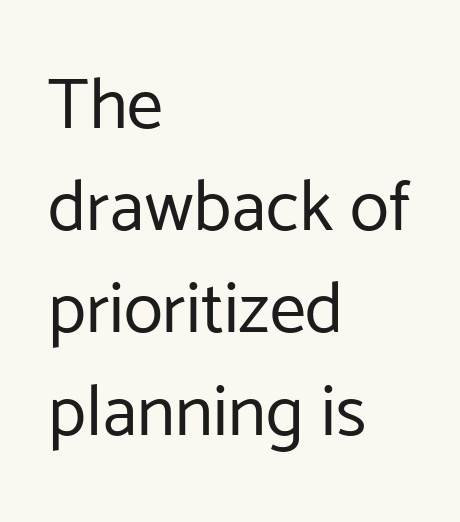
The image shows 72 px regular-weight sans-serif type, upright; set left-aligned, normal line spacing (1.42x), normal letter spacing, not underlined; low stroke contrast and a medium x-height.
